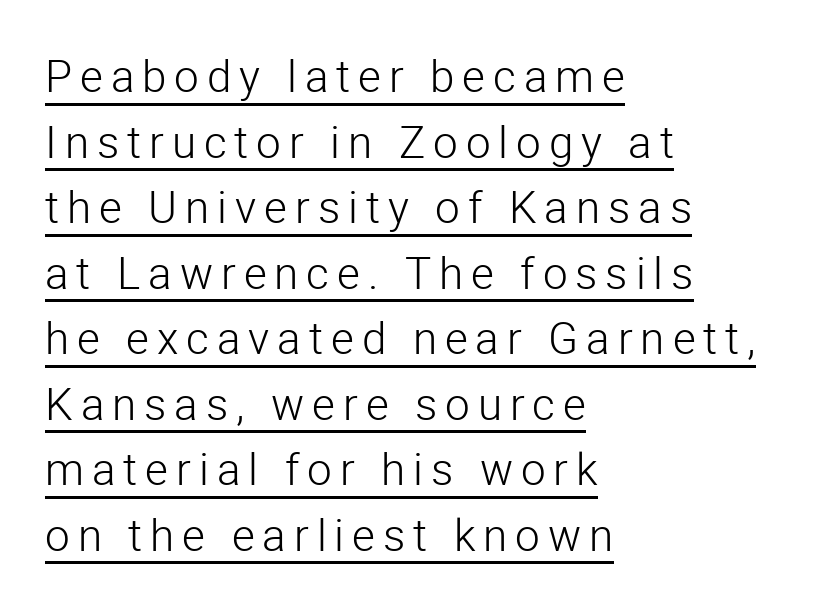
The image shows 44 px light sans-serif type, upright; set left-aligned, normal line spacing (1.49x), underlined; low stroke contrast and a medium x-height.
